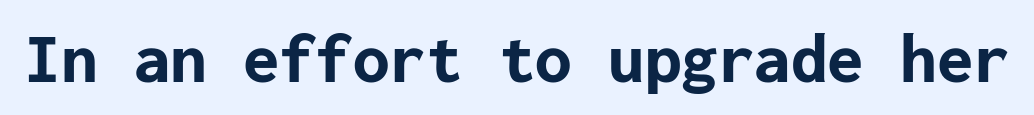
The image shows 73 px bold sans-serif type, upright; set normal letter spacing, not underlined; low stroke contrast and a medium x-height.
